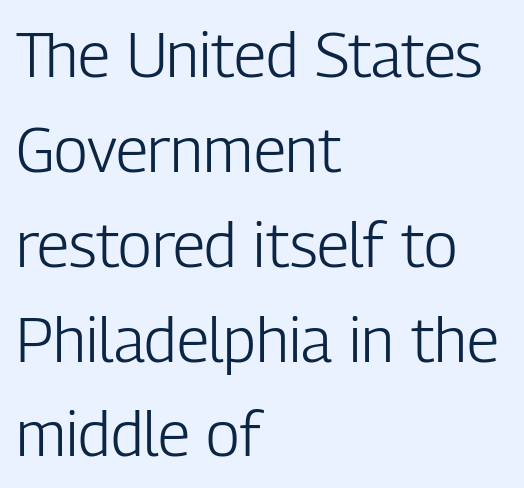
{"serif": "no", "italic": "no", "bold": "no", "weight": "light", "width": "condensed", "stroke_contrast": "low", "x_height": "medium", "monospaced": "no", "underline": "no", "align": "left", "line_spacing": "normal", "line_spacing_ratio": 1.53, "letter_spacing": "normal", "letter_spacing_em": 0.0, "glyph_px": 62}
